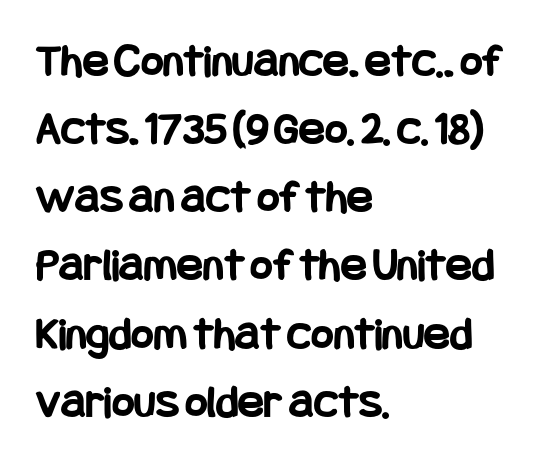
{"serif": "no", "italic": "no", "bold": "yes", "weight": "bold", "width": "condensed", "stroke_contrast": "low", "x_height": "large", "underline": "no", "align": "left", "line_spacing": "normal", "line_spacing_ratio": 1.42, "letter_spacing": "normal", "letter_spacing_em": 0.0, "glyph_px": 48}
